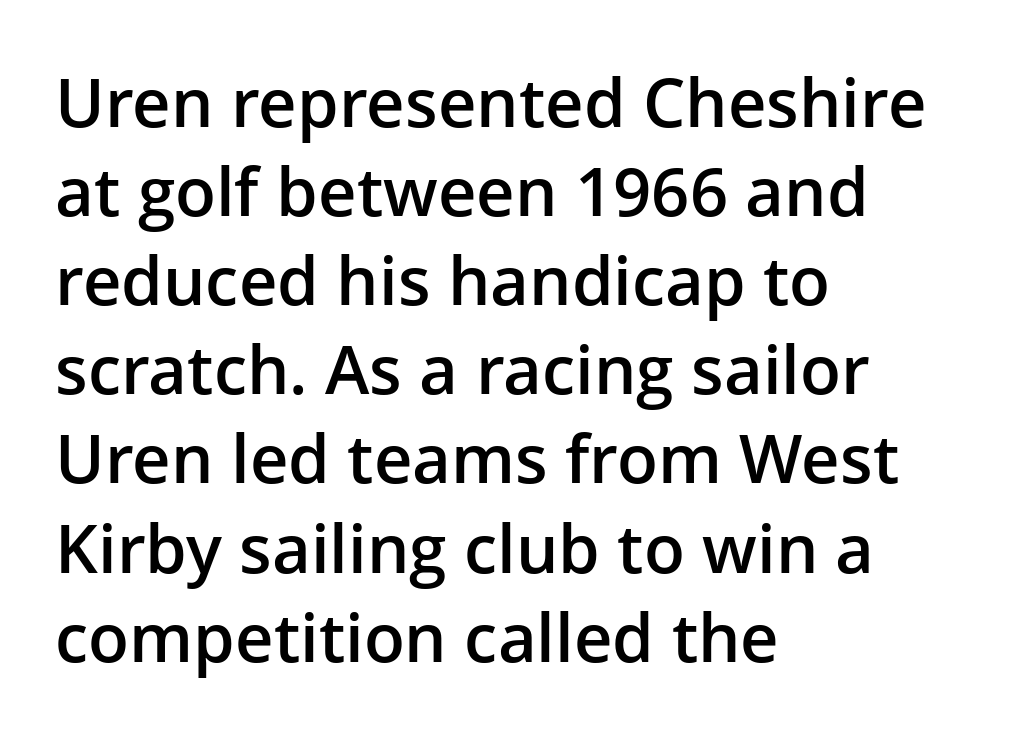
{"serif": "no", "italic": "no", "bold": "semi", "weight": "semibold", "width": "normal", "stroke_contrast": "low", "x_height": "medium", "monospaced": "no", "underline": "no", "align": "left", "line_spacing": "normal", "line_spacing_ratio": 1.33, "letter_spacing": "normal", "letter_spacing_em": 0.0, "glyph_px": 67}
